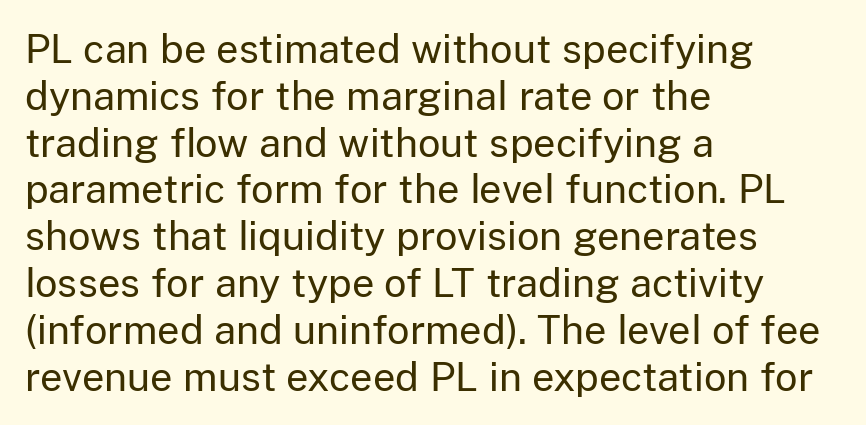
The ragged edge is on the right, which tells us the setting is flush left. Clear beneath every line of the passage. The letters advance in unequal steps, a hallmark of proportional type. Short note: letters normally spaced.
